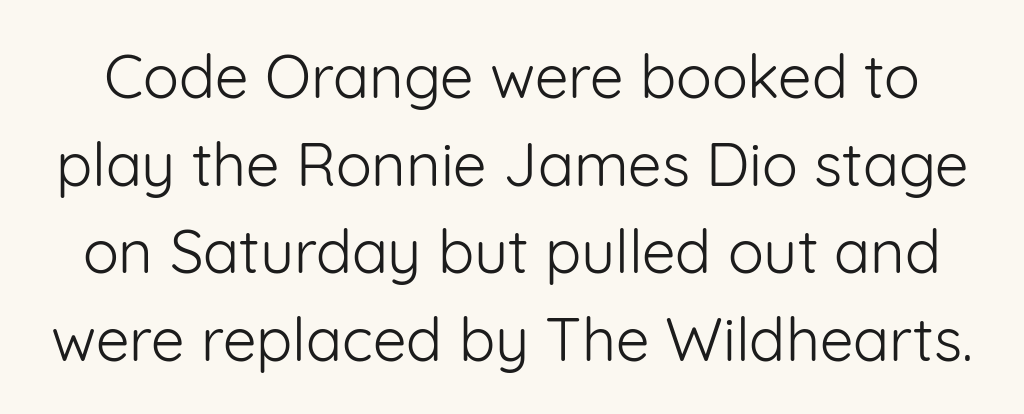
Varying glyph widths throughout — classic text-font behaviour. Is this a sans? Yes — the strokes have no serifs. The strokes are not fattened; the text isn't bold. Unlike italic type, these characters show no tilt at all. Successive baselines arrive at the customary interval.
